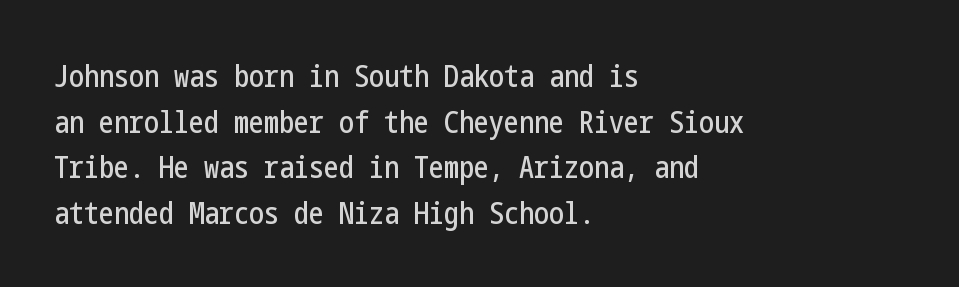
It's the straight-up-and-down kind of type. Look at the bottom of the vertical strokes: they stop flat, with no serifs. The strip under each line holds only bare page. Each word holds together tightly as a unit, with standard inter-letter gaps.
